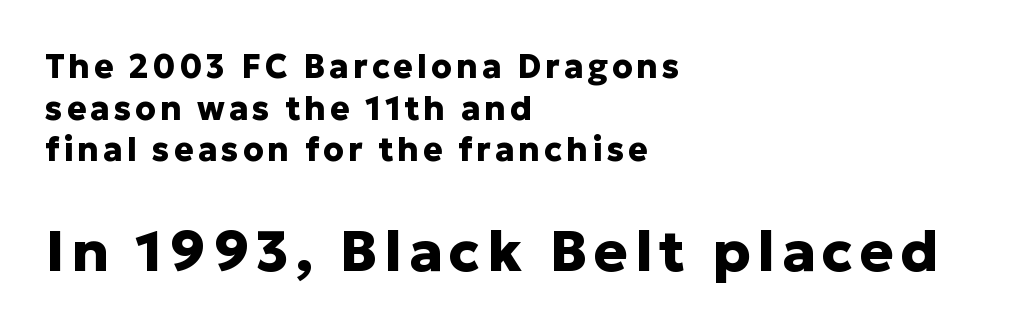
Q: Is the text bold? A: Yes.
Q: Is the text italic (slanted)? A: No, it is upright.
Q: Is the typeface a serif or a sans-serif typeface? A: Sans-serif.
Q: Is the text underlined? A: No.
Q: How is the paragraph aligned? A: Left-aligned.
Q: Is the spacing between lines tight, normal or loose? A: Normal.
Q: Which block of text is set in a larger size, the first (top) or the second (bottom)? A: The second (bottom) one.
Q: Width (condensed, normal, or wide)? A: Normal.
Q: Stroke contrast? A: Low.
Q: x-height? A: Medium.
Q: Monospaced? A: No.
